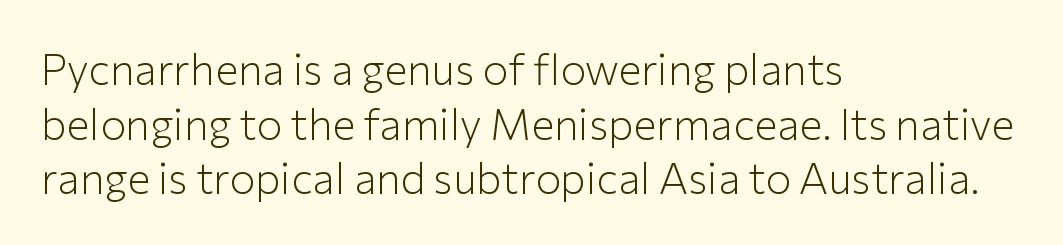
{"serif": "no", "italic": "no", "bold": "no", "weight": "light", "width": "normal", "stroke_contrast": "low", "x_height": "medium", "monospaced": "no", "underline": "no", "align": "left", "line_spacing": "normal", "line_spacing_ratio": 1.27, "letter_spacing": "normal", "letter_spacing_em": 0.0, "glyph_px": 43}
